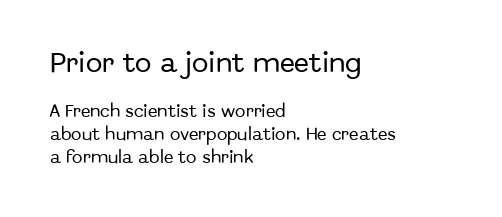
{"italic": "no", "underline": "no", "align": "left", "line_spacing": "normal", "line_spacing_ratio": 1.63, "letter_spacing": "normal", "letter_spacing_em": 0.0, "larger_block": "first", "size_ratio": 1.57, "glyph_px": 22}
